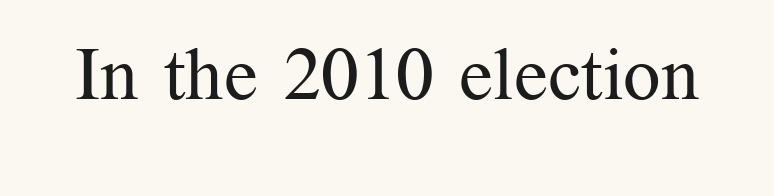
Q: Is the text bold? A: No.
Q: Is the text italic (slanted)? A: No, it is upright.
Q: Is the typeface a serif or a sans-serif typeface? A: Serif.
Q: Is the text underlined? A: No.
Q: Is the spacing between letters normal or unusually wide? A: Normal.
Q: Width (condensed, normal, or wide)? A: Normal.
Q: Stroke contrast? A: Medium.
Q: x-height? A: Medium.
Q: Monospaced? A: No.
